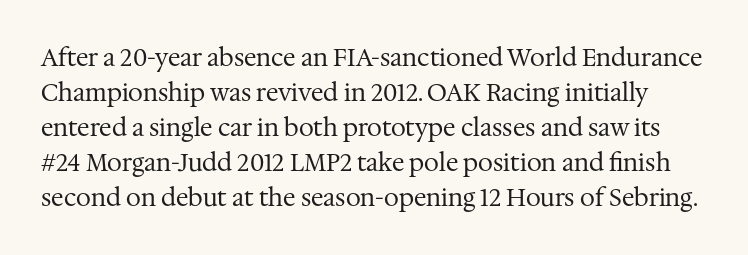
{"italic": "no", "bold": "no", "underline": "no", "line_spacing": "normal", "line_spacing_ratio": 1.46, "letter_spacing": "normal", "letter_spacing_em": 0.0, "glyph_px": 24}
